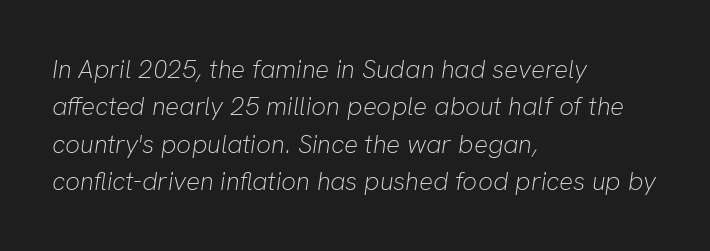
The image shows 26 px text type, italic (leaning right); set left-aligned, normal line spacing (1.44x), normal letter spacing, not underlined.
